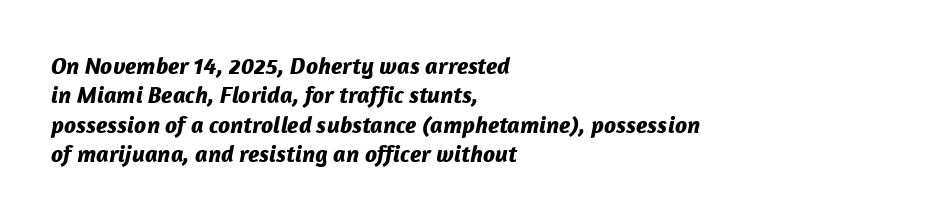
The image shows 24 px bold type, italic (leaning right); set left-aligned, line spacing 1.22x, normal letter spacing, not underlined.
